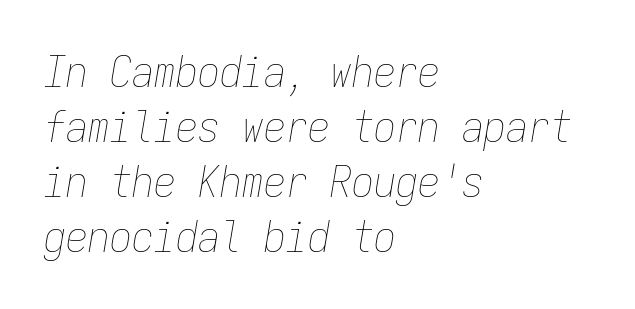
These lines sit exactly where default settings would place them. Line starts are locked; line ends wander. Check under the words: just untouched page. The font's italic variant was chosen for this text.
